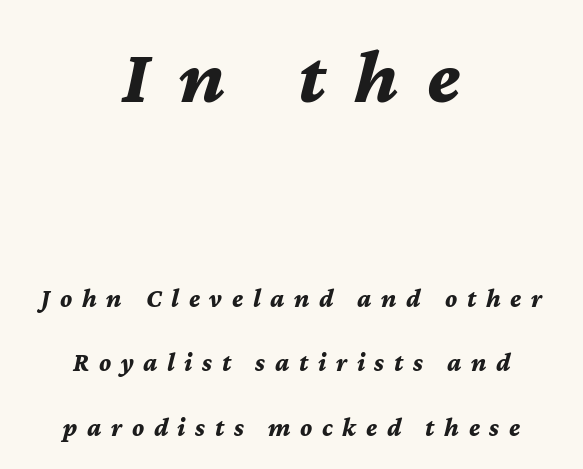
Q: Is the text bold? A: Yes.
Q: Is the text italic (slanted)? A: Yes, it leans right by about 12 degrees.
Q: Is the text underlined? A: No.
Q: How is the paragraph aligned? A: Centered.
Q: Is the spacing between letters normal or unusually wide? A: Unusually wide.
Q: Is the spacing between lines tight, normal or loose? A: Loose.
Q: Which block of text is set in a larger size, the first (top) or the second (bottom)? A: The first (top) one.
Q: Width (condensed, normal, or wide)? A: Normal.
Q: Stroke contrast? A: Medium.
Q: x-height? A: Medium.
Q: Monospaced? A: No.
